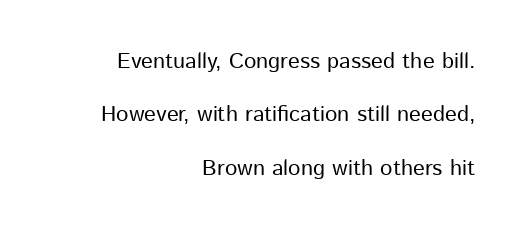
Q: Is the text bold? A: No.
Q: Is the text italic (slanted)? A: No, it is upright.
Q: Is the text underlined? A: No.
Q: How is the paragraph aligned? A: Right-aligned.
Q: Is the spacing between letters normal or unusually wide? A: Normal.
Q: Is the spacing between lines tight, normal or loose? A: Loose.
